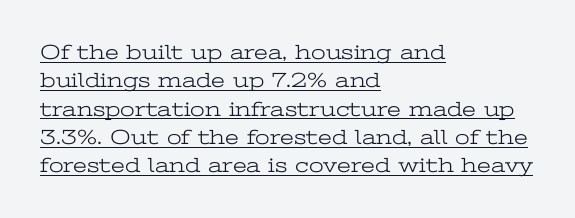
These lines keep a tight, regular rhythm from letter to letter. The lettering stays uniformly vertical, giving the passage a roman look. Successive baselines arrive at the customary interval. These glyphs show unthickened strokes, regular width or finer. Compared with undecorated copy, this sample adds a rule below the words.
